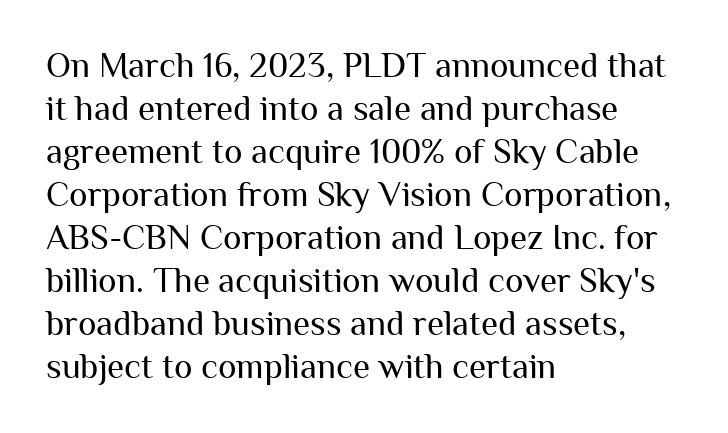
The image shows 35 px regular-weight sans-serif type, upright; set left-aligned, line spacing 1.23x, normal letter spacing, not underlined; medium stroke contrast and a medium x-height.
